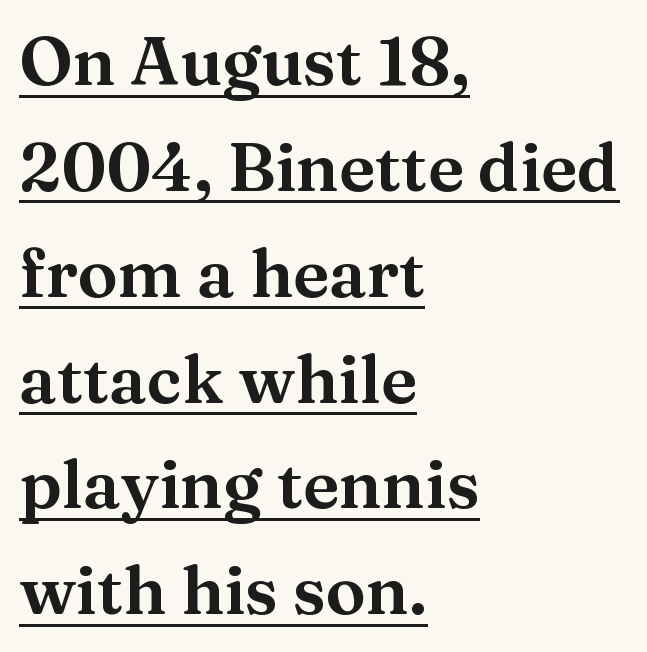
The image shows 67 px wide serif type, upright; set left-aligned, normal line spacing (1.58x), normal letter spacing, underlined; medium stroke contrast and a medium x-height.
